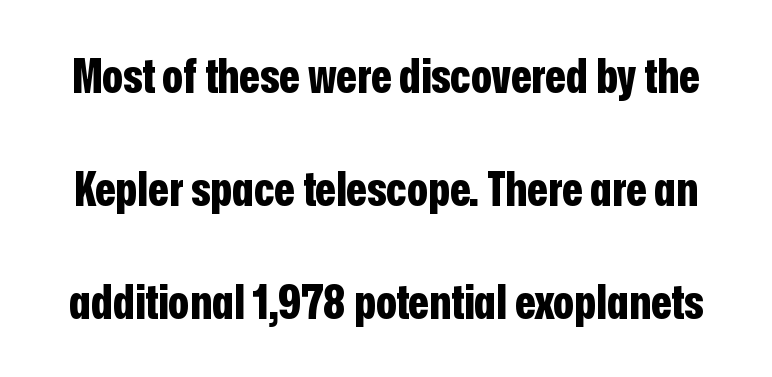
{"serif": "no", "italic": "no", "bold": "yes", "weight": "bold", "width": "condensed", "stroke_contrast": "low", "x_height": "medium", "monospaced": "no", "underline": "no", "line_spacing": "loose", "line_spacing_ratio": 2.35, "letter_spacing": "normal", "letter_spacing_em": 0.0, "glyph_px": 48}
